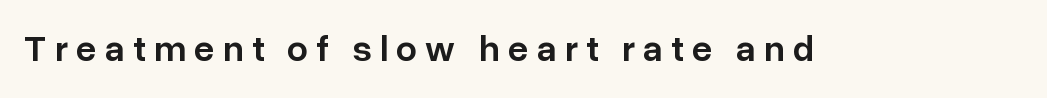
The image shows 37 px semibold sans-serif type, upright; set unusually wide letter spacing (+0.22 em), not underlined; low stroke contrast and a medium x-height.
